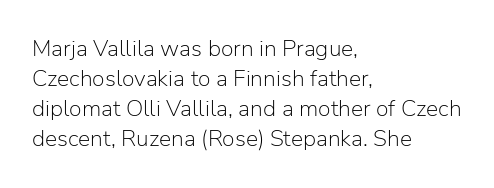
Q: Is the text bold? A: No.
Q: Is the text italic (slanted)? A: No, it is upright.
Q: Is the text underlined? A: No.
Q: How is the paragraph aligned? A: Left-aligned.
Q: Is the spacing between letters normal or unusually wide? A: Normal.
Q: Is the spacing between lines tight, normal or loose? A: Normal.
